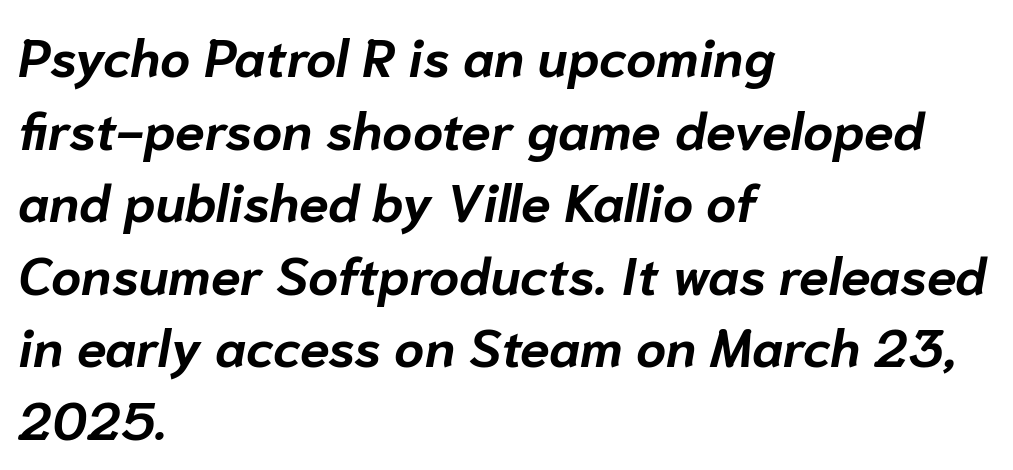
{"italic": "yes", "lean": "right", "slant_degrees": 10, "bold": "yes", "weight": "bold", "width": "normal", "stroke_contrast": "low", "x_height": "medium", "monospaced": "no", "underline": "no", "align": "left", "line_spacing": "normal", "line_spacing_ratio": 1.37, "letter_spacing": "normal", "letter_spacing_em": 0.0, "glyph_px": 53}
